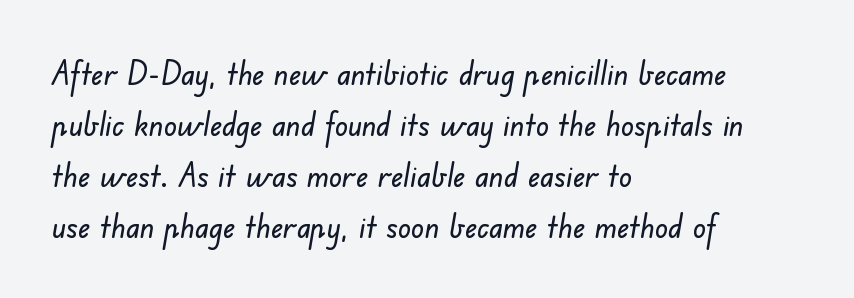
Q: Is the typeface a serif or a sans-serif typeface? A: Sans-serif.
Q: Is the text underlined? A: No.
Q: How is the paragraph aligned? A: Left-aligned.
Q: Is the spacing between letters normal or unusually wide? A: Normal.
Q: Is the spacing between lines tight, normal or loose? A: Normal.
Q: Width (condensed, normal, or wide)? A: Normal.
Q: Stroke contrast? A: Low.
Q: x-height? A: Small.
Q: Monospaced? A: No.
